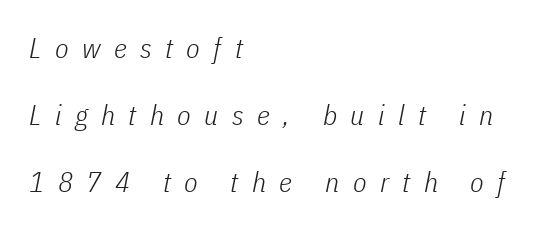
Q: Is the text bold? A: No.
Q: Is the text italic (slanted)? A: Yes, it leans right by about 11 degrees.
Q: Is the text underlined? A: No.
Q: How is the paragraph aligned? A: Left-aligned.
Q: Is the spacing between letters normal or unusually wide? A: Unusually wide.
Q: Is the spacing between lines tight, normal or loose? A: Loose.
Q: Width (condensed, normal, or wide)? A: Condensed.
Q: Stroke contrast? A: Low.
Q: x-height? A: Medium.
Q: Monospaced? A: No.
